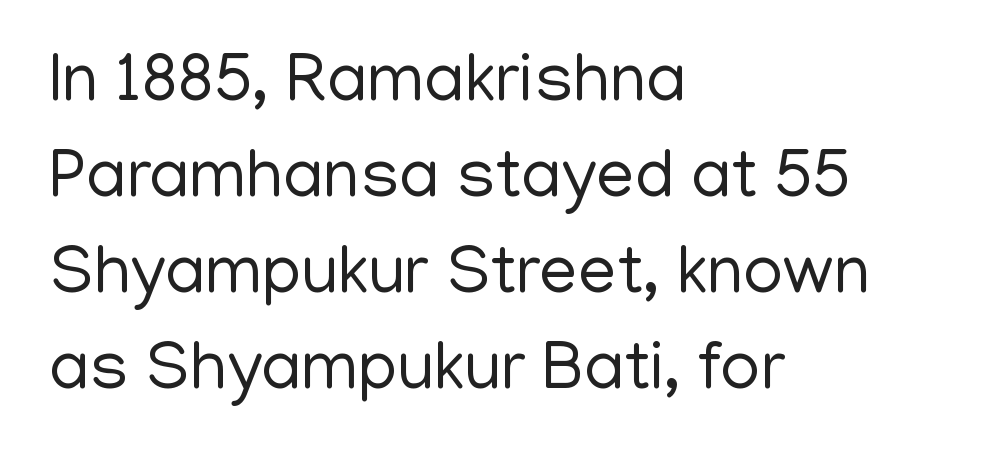
Q: Is the text bold? A: No.
Q: Is the text italic (slanted)? A: No, it is upright.
Q: Is the typeface a serif or a sans-serif typeface? A: Sans-serif.
Q: Is the text underlined? A: No.
Q: How is the paragraph aligned? A: Left-aligned.
Q: Is the spacing between letters normal or unusually wide? A: Normal.
Q: Is the spacing between lines tight, normal or loose? A: Normal.
Q: Width (condensed, normal, or wide)? A: Normal.
Q: Stroke contrast? A: Low.
Q: x-height? A: Medium.
Q: Monospaced? A: No.
